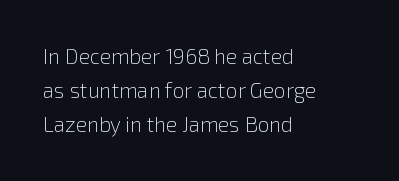
{"italic": "no", "bold": "no", "underline": "no", "align": "left", "line_spacing": "normal", "line_spacing_ratio": 1.63, "letter_spacing": "normal", "letter_spacing_em": 0.0, "glyph_px": 21}
